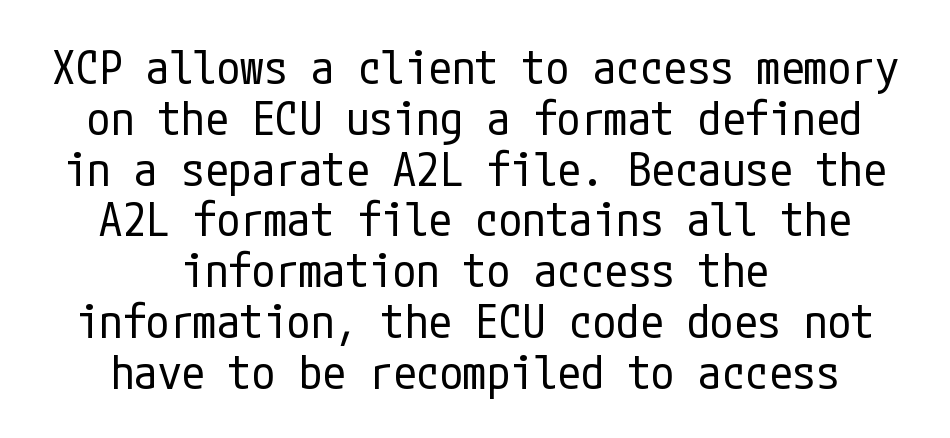
The string is rendered with underlining switched off. The lettering stays uniformly vertical, giving the passage a roman look. Does the copy run flush right? No — it is centered line by line. Does the type have serifs? No, each stem ends abruptly. The passage shown stacks its lines with hardly any gap.
